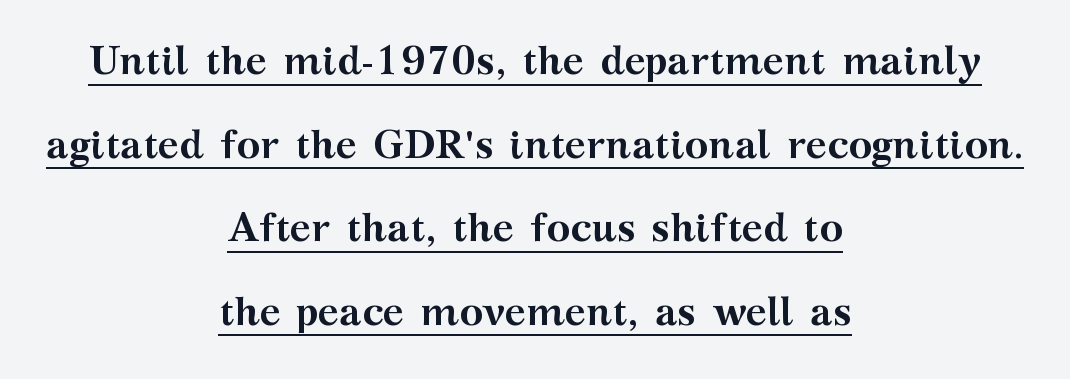
The image shows 40 px semibold, wide serif type, upright; set centered, loose line spacing (2.09x), normal letter spacing, underlined; medium stroke contrast and a medium x-height.
